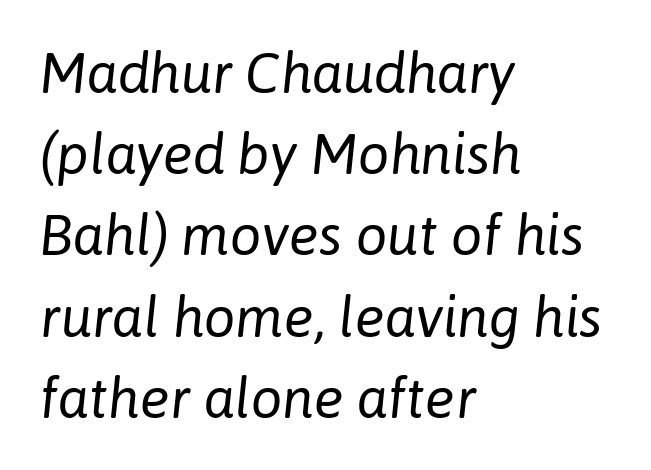
Every row of glyphs begins at an identical x-position on the left. Characters are canted at an angle relative to the baseline's perpendicular. What stands out about the letter spacing? Nothing — it is the standard amount. Do the characters align in a grid? No, the font is proportional. Underline: absent.
